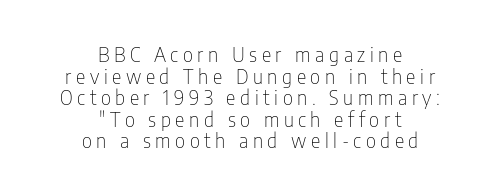
Q: Is the text bold? A: No.
Q: Is the text italic (slanted)? A: No, it is upright.
Q: Is the text underlined? A: No.
Q: How is the paragraph aligned? A: Centered.
Q: Is the spacing between letters normal or unusually wide? A: Unusually wide.
Q: Is the spacing between lines tight, normal or loose? A: Tight.
